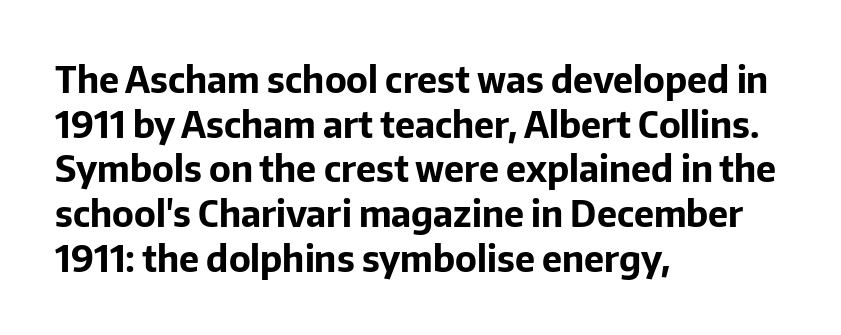
Q: Is the text bold? A: Yes.
Q: Is the text italic (slanted)? A: No, it is upright.
Q: Is the typeface a serif or a sans-serif typeface? A: Sans-serif.
Q: Is the text underlined? A: No.
Q: How is the paragraph aligned? A: Left-aligned.
Q: Is the spacing between letters normal or unusually wide? A: Normal.
Q: Width (condensed, normal, or wide)? A: Normal.
Q: Stroke contrast? A: Low.
Q: x-height? A: Medium.
Q: Monospaced? A: No.
